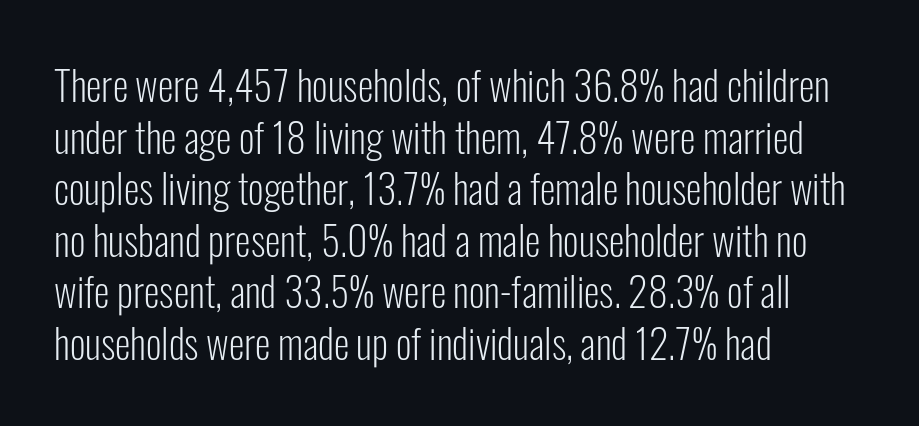
The lettering holds an erect, upright posture throughout. Classification — sans serif. A student would call this left alignment; a typographer would say flush left, rag right. Underline: absent.
